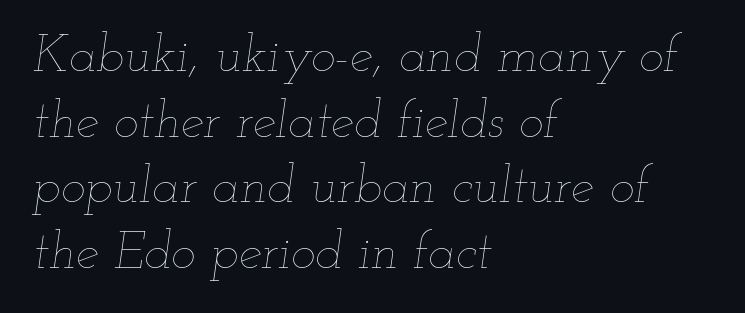
Q: Is the text bold? A: No.
Q: Is the text italic (slanted)? A: Yes, it leans right by about 12 degrees.
Q: Is the text underlined? A: No.
Q: How is the paragraph aligned? A: Left-aligned.
Q: Is the spacing between letters normal or unusually wide? A: Normal.
Q: Is the spacing between lines tight, normal or loose? A: Normal.
Q: Width (condensed, normal, or wide)? A: Wide.
Q: Stroke contrast? A: Low.
Q: x-height? A: Small.
Q: Monospaced? A: No.
